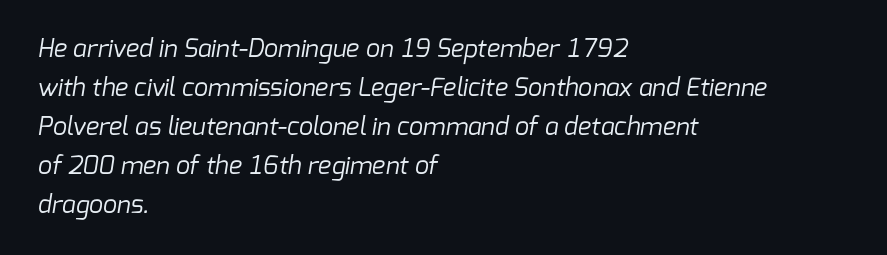
{"bold": "no", "underline": "no", "align": "left", "line_spacing": "normal", "line_spacing_ratio": 1.56, "letter_spacing": "normal", "letter_spacing_em": 0.0, "glyph_px": 25}
